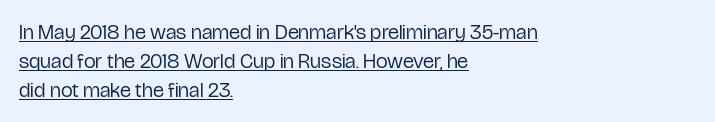
The image shows 21 px text type, upright; set left-aligned, normal line spacing (1.37x), normal letter spacing, underlined.
